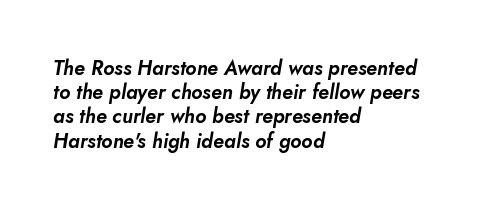
It's the slanting kind of type. Is the block centered? No — it sits flush against the left margin. Rule under the text: the space is simply empty. Is the letter spacing exaggerated? No — it looks like the ordinary default.
